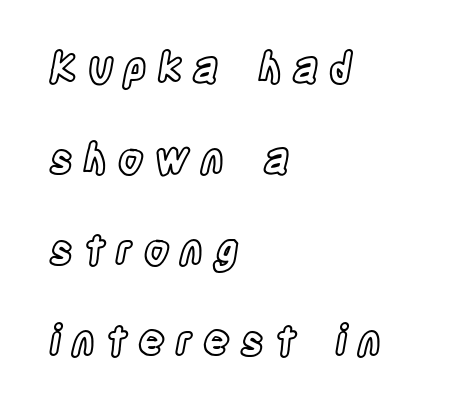
The image shows 41 px condensed type; set left-aligned, loose line spacing (2.22x), unusually wide letter spacing (+0.26 em), not underlined; a large x-height.
